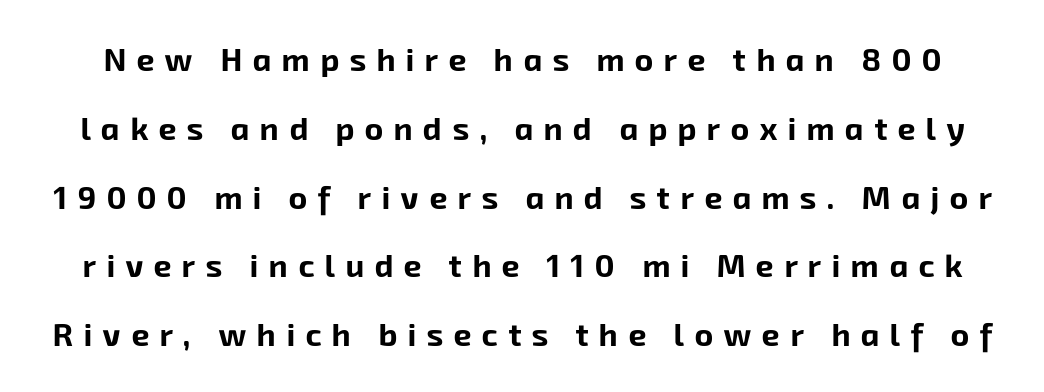
Do the characters align in a grid? No, the font is proportional. Check under the words: just untouched page. Nothing sits at the stroke ends, so this counts as sans-serif. The sample has been set heavy, in full bold. Honestly, the letter spacing is so wide it's the main thing you notice. Leading is clearly above the norm, producing a sparse column.
